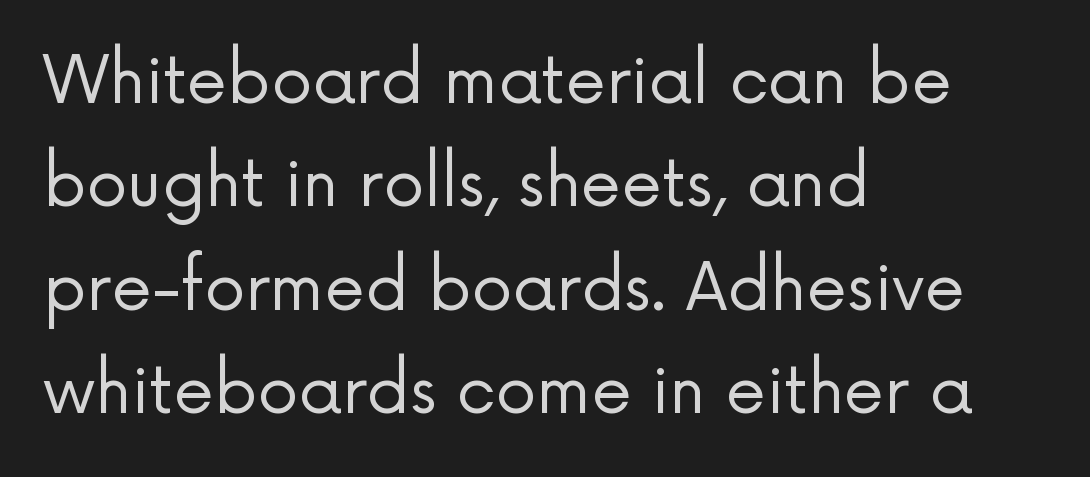
The passage shown is typed in a proportional face where columns would drift. The letters stand straight up with perfectly vertical stems. Heft: none added — not bold. The compositor pushed each line to the left boundary. Quick note: interline space is typical.
